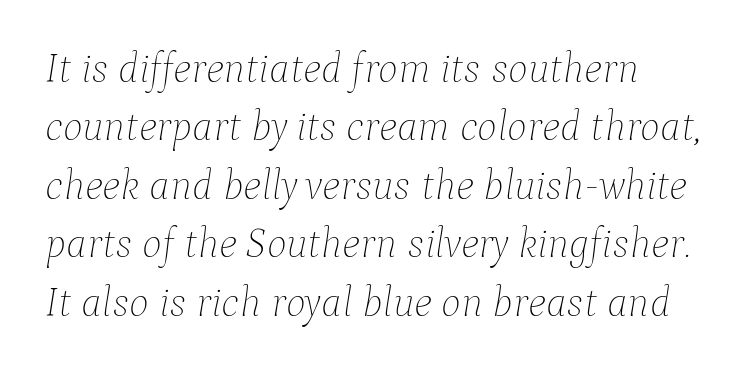
The font sits on the lighter half of the weight spectrum, regular included. The face used here is proportionally spaced, like ordinary book or web type. Underline: absent. The vertical gap from one line to the next is medium.
